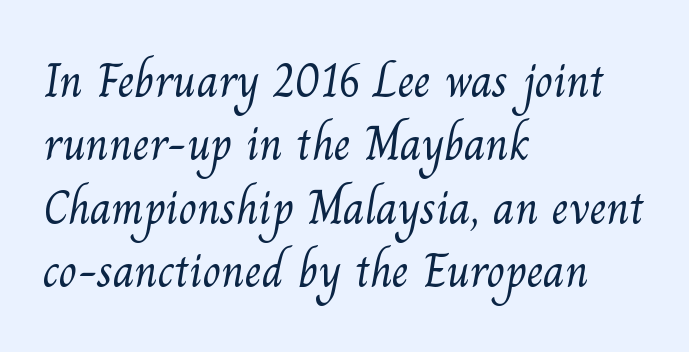
Any mark beneath the type? The region is blank. A typesetter would call this zero additional tracking. Unlike a clean sans, this face finishes its strokes with serifs. Does the leading feel generous? No, just average. Proportional: the letters do not fall into vertical columns. Unbolded letterforms with no extra heft.
